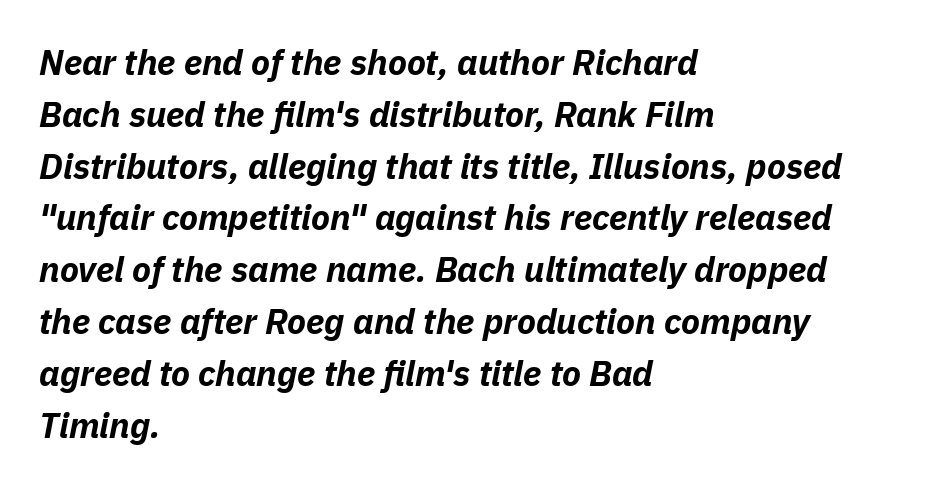
The image shows 35 px bold type, italic (leaning right); set left-aligned, normal line spacing (1.48x), normal letter spacing, not underlined; low stroke contrast and a medium x-height.
